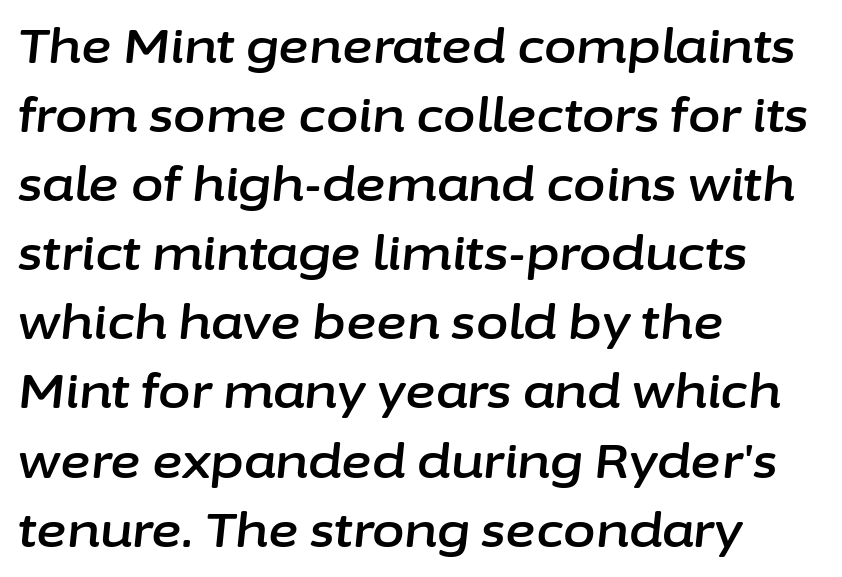
Has an underline been added? It has not. Characters follow at the spacing the type designer built in. Summary of vertical rhythm: regular, with standard interline spacing. You could not count columns in this text — the font is proportionally spaced.
